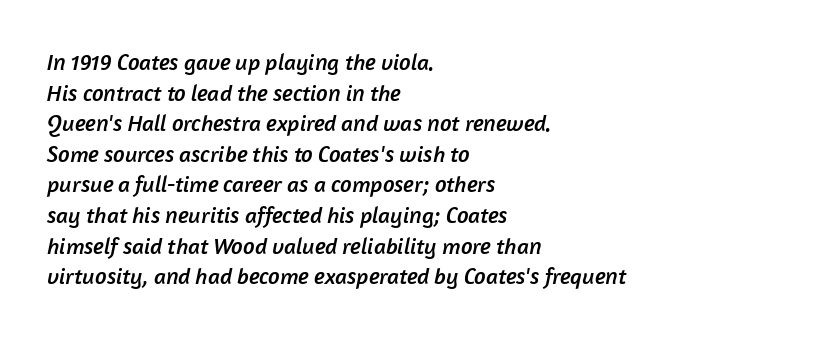
{"underline": "no", "align": "left", "line_spacing": "normal", "line_spacing_ratio": 1.33, "letter_spacing": "normal", "letter_spacing_em": 0.0, "glyph_px": 23}
